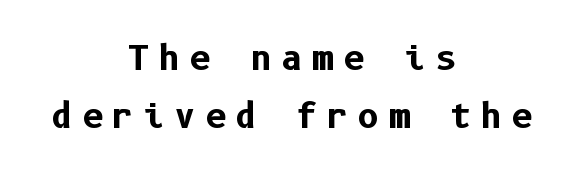
Heavy-handed strokes throughout: this text is bold. Plain, unruled lines of type. The characters display no serif detailing; their extremities are plain. Between one letter and the next there's a generous, obvious gap.
